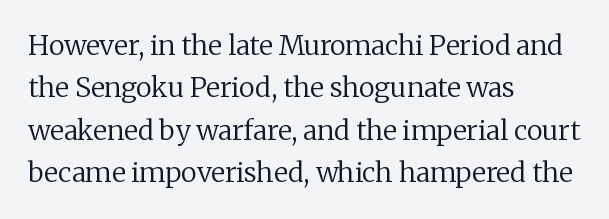
Characters follow at the spacing the type designer built in. Where is the straight margin? On the left. Weight: regular or lighter. Check the space under the baseline: it is left empty. Each new line begins a customary step beneath the previous one.
